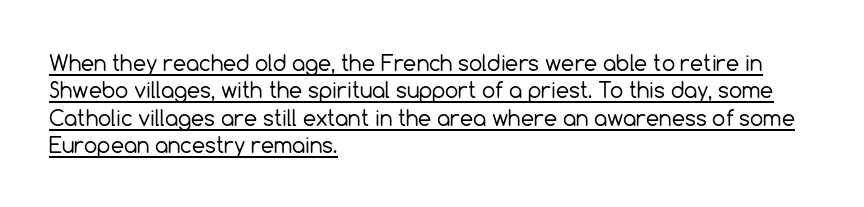
Q: Is the text bold? A: No.
Q: Is the text italic (slanted)? A: No, it is upright.
Q: Is the text underlined? A: Yes.
Q: How is the paragraph aligned? A: Left-aligned.
Q: Is the spacing between letters normal or unusually wide? A: Normal.
Q: Is the spacing between lines tight, normal or loose? A: Normal.
